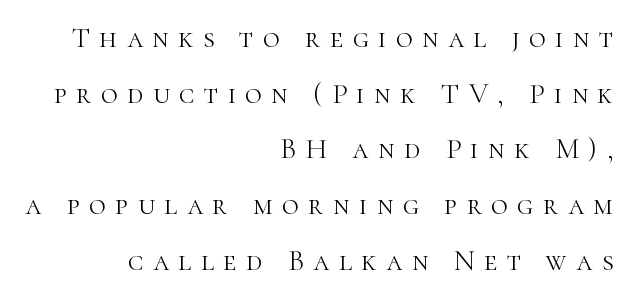
The image shows 29 px light serif type, upright; set right-aligned, loose line spacing (1.92x), unusually wide letter spacing (+0.32 em), not underlined; high stroke contrast and a medium x-height.
